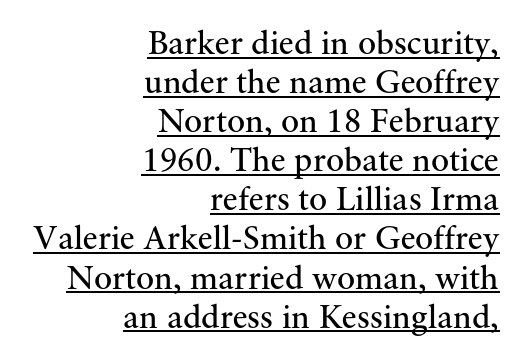
Q: Is the text bold? A: No.
Q: Is the text italic (slanted)? A: No, it is upright.
Q: Is the typeface a serif or a sans-serif typeface? A: Serif.
Q: Is the text underlined? A: Yes.
Q: How is the paragraph aligned? A: Right-aligned.
Q: Is the spacing between letters normal or unusually wide? A: Normal.
Q: Is the spacing between lines tight, normal or loose? A: Tight.
Q: Width (condensed, normal, or wide)? A: Normal.
Q: Stroke contrast? A: Medium.
Q: x-height? A: Small.
Q: Monospaced? A: No.
